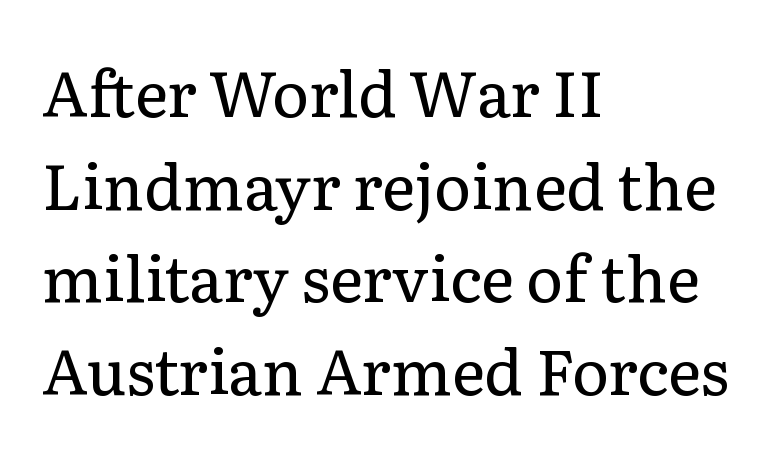
A typesetter would mark this as roman, not italic. No word sits above an underline. Reading down the column, the eye jumps a familiar distance to each next line. Every row of glyphs begins at an identical x-position on the left. Varying glyph widths throughout — classic text-font behaviour.
